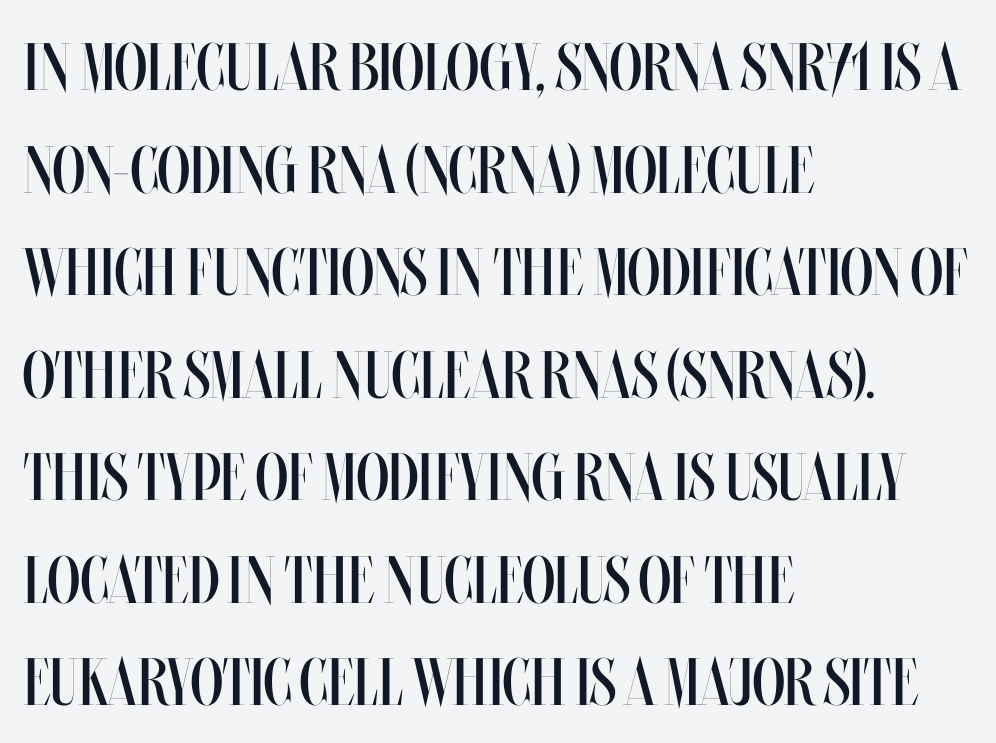
{"italic": "no", "bold": "no", "weight": "regular", "width": "condensed", "stroke_contrast": "medium", "x_height": "large", "monospaced": "no", "underline": "no", "align": "left", "line_spacing": "normal", "line_spacing_ratio": 1.53, "letter_spacing": "normal", "letter_spacing_em": 0.0, "glyph_px": 67}
